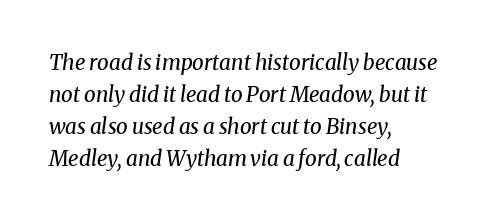
Q: Is the text bold? A: No.
Q: Is the text italic (slanted)? A: Yes, it leans right by about 8 degrees.
Q: Is the text underlined? A: No.
Q: How is the paragraph aligned? A: Left-aligned.
Q: Is the spacing between letters normal or unusually wide? A: Normal.
Q: Is the spacing between lines tight, normal or loose? A: Normal.
